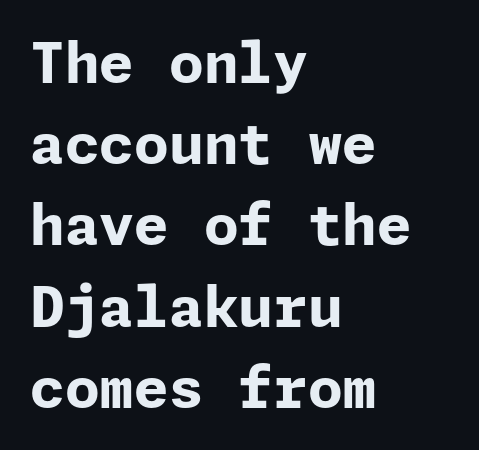
{"serif": "no", "italic": "no", "bold": "yes", "weight": "bold", "width": "normal", "stroke_contrast": "low", "x_height": "medium", "underline": "no", "align": "left", "line_spacing": "normal", "line_spacing_ratio": 1.45, "letter_spacing": "normal", "letter_spacing_em": 0.0, "glyph_px": 56}
